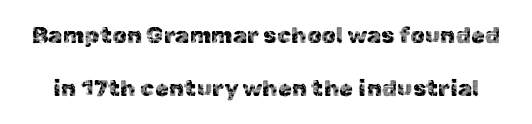
Airy leading. Check under the words: just untouched page. Tracking here is standard; glyphs follow each other at the usual distance. A typesetter would mark this as roman, not italic.
